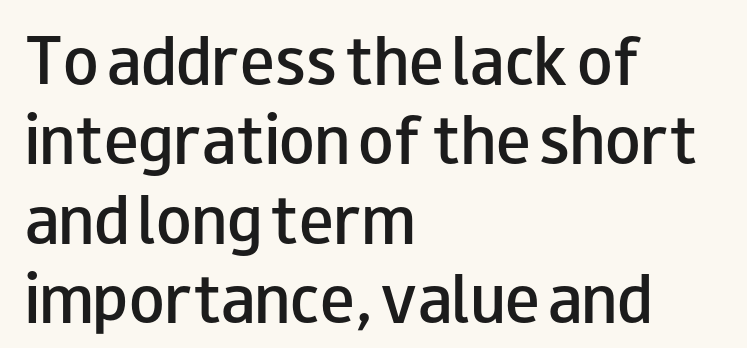
{"serif": "no", "italic": "no", "bold": "semi", "weight": "semibold", "width": "wide", "stroke_contrast": "low", "x_height": "small", "monospaced": "no", "underline": "no", "align": "left", "line_spacing": "normal", "line_spacing_ratio": 1.37, "letter_spacing": "normal", "letter_spacing_em": 0.0, "glyph_px": 58}
